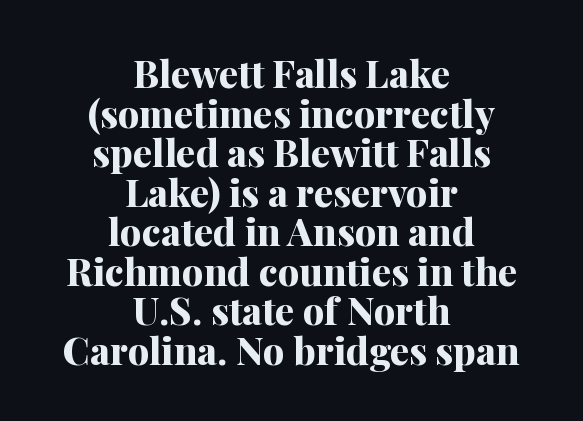
Q: Is the text bold? A: Yes.
Q: Is the text italic (slanted)? A: No, it is upright.
Q: Is the typeface a serif or a sans-serif typeface? A: Serif.
Q: Is the text underlined? A: No.
Q: How is the paragraph aligned? A: Centered.
Q: Is the spacing between letters normal or unusually wide? A: Normal.
Q: Is the spacing between lines tight, normal or loose? A: Tight.
Q: Width (condensed, normal, or wide)? A: Normal.
Q: Stroke contrast? A: Medium.
Q: x-height? A: Medium.
Q: Monospaced? A: No.
